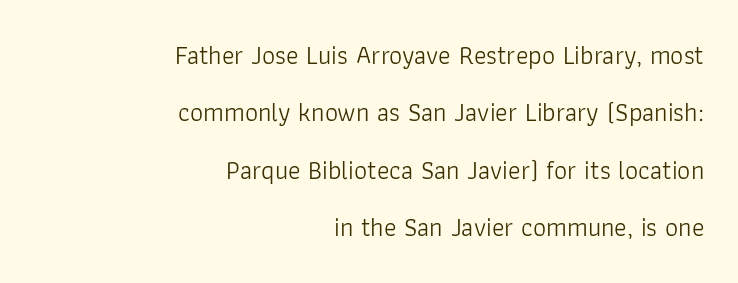
The image shows 26 px text type, upright; set right-aligned, loose line spacing (2.21x), normal letter spacing, not underlined.
